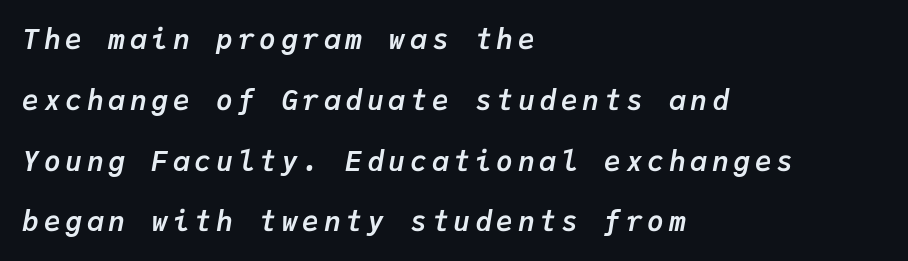
{"italic": "yes", "lean": "right", "slant_degrees": 9, "bold": "yes", "weight": "semibold", "width": "normal", "stroke_contrast": "low", "x_height": "medium", "monospaced": "yes", "underline": "no", "align": "left", "line_spacing": "loose", "line_spacing_ratio": 2.17, "glyph_px": 28}
